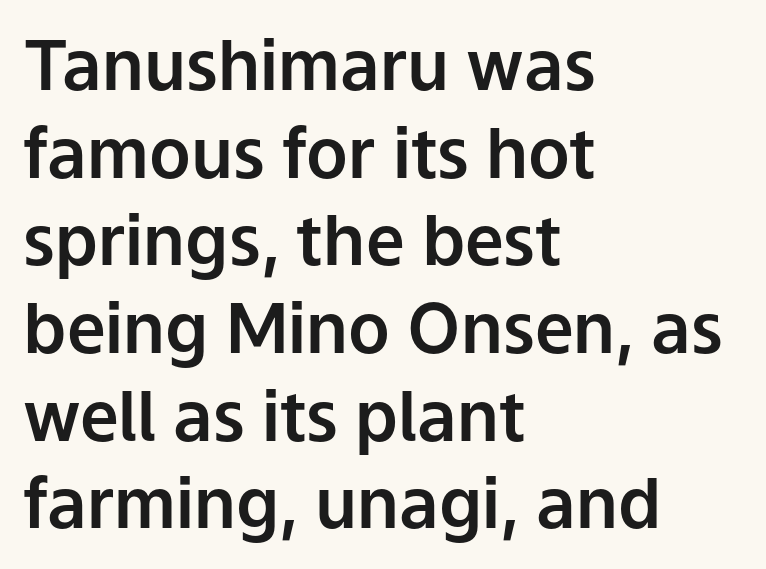
Think of a printed novel: that variable character pitch is what you see here. Observe the absence of serifs on each vertical stroke in this sample. The vertical gap from one line to the next is medium. A classic flush-left, rag-right setting is used for this passage.
